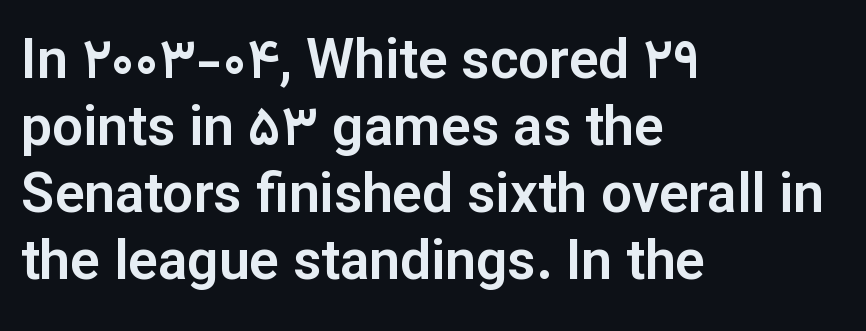
The image shows 55 px sans-serif type, upright; set left-aligned, line spacing 1.22x, normal letter spacing, not underlined; low stroke contrast and a medium x-height.
